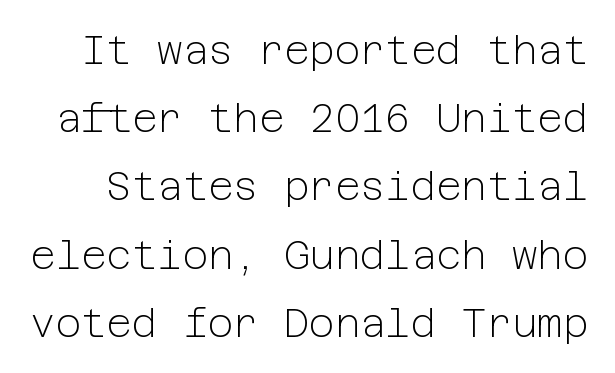
{"serif": "no", "italic": "no", "bold": "no", "weight": "light", "width": "normal", "stroke_contrast": "low", "x_height": "medium", "underline": "no", "line_spacing_ratio": 1.75, "letter_spacing": "normal", "letter_spacing_em": 0.0, "glyph_px": 39}
